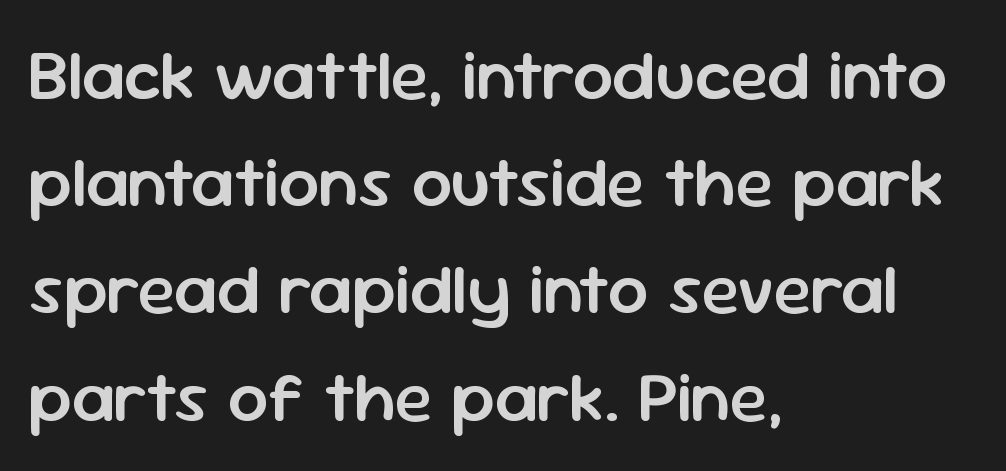
{"serif": "no", "italic": "no", "bold": "semi", "weight": "semibold", "width": "normal", "stroke_contrast": "low", "x_height": "medium", "monospaced": "no", "underline": "no", "align": "left", "line_spacing": "normal", "line_spacing_ratio": 1.51, "letter_spacing": "normal", "letter_spacing_em": 0.0, "glyph_px": 71}
